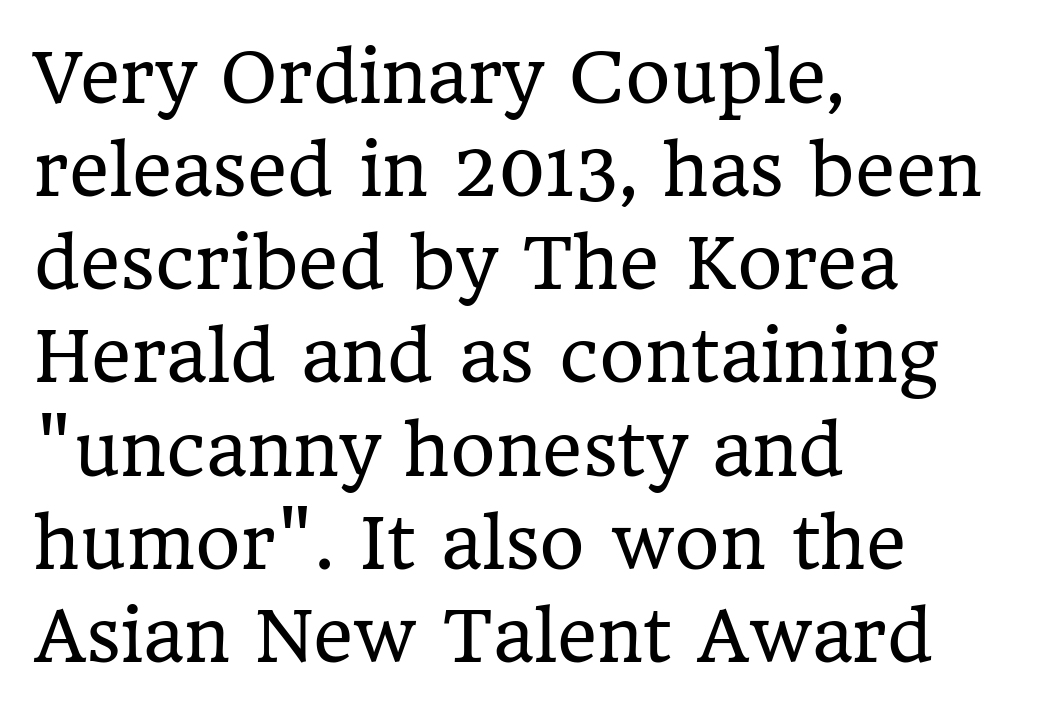
Think of a printed novel: that variable character pitch is what you see here. Lines of text with bare space underneath. Observe the serifs anchoring each vertical stroke in this sample. Compared with a typical body face, this is equally light or lighter still.
